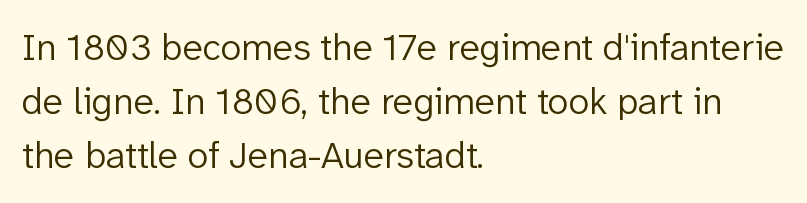
The image shows 38 px light sans-serif type, upright; set left-aligned, normal line spacing (1.42x), normal letter spacing, not underlined; low stroke contrast and a medium x-height.
